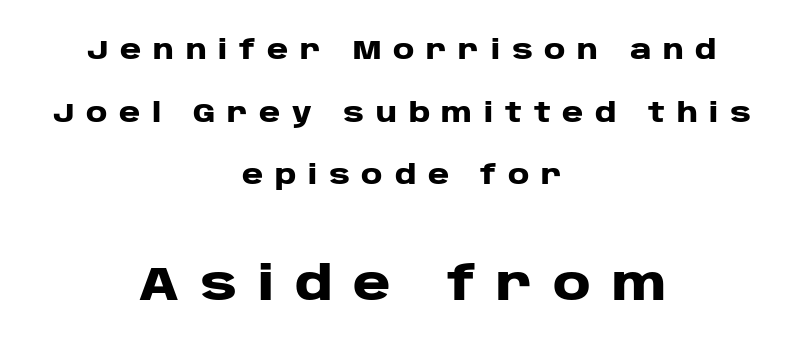
Q: Is the text bold? A: Yes.
Q: Is the text italic (slanted)? A: No, it is upright.
Q: Is the typeface a serif or a sans-serif typeface? A: Sans-serif.
Q: Is the text underlined? A: No.
Q: How is the paragraph aligned? A: Centered.
Q: Is the spacing between letters normal or unusually wide? A: Unusually wide.
Q: Is the spacing between lines tight, normal or loose? A: Loose.
Q: Which block of text is set in a larger size, the first (top) or the second (bottom)? A: The second (bottom) one.
Q: Width (condensed, normal, or wide)? A: Wide.
Q: Stroke contrast? A: Low.
Q: x-height? A: Large.
Q: Monospaced? A: No.
